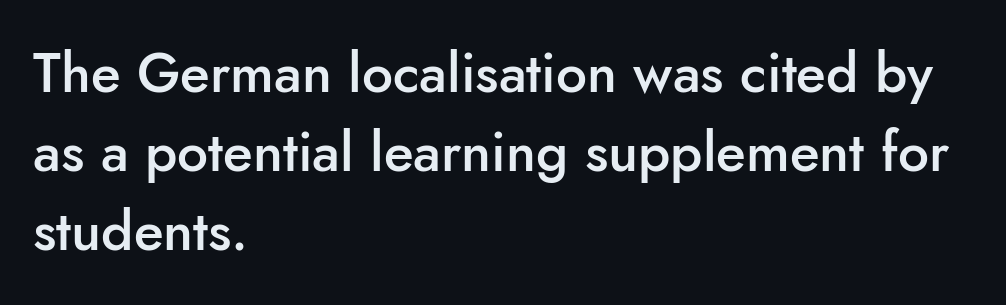
The image shows 55 px semibold sans-serif type, upright; set left-aligned, normal line spacing (1.44x), normal letter spacing, not underlined; low stroke contrast and a small x-height.
